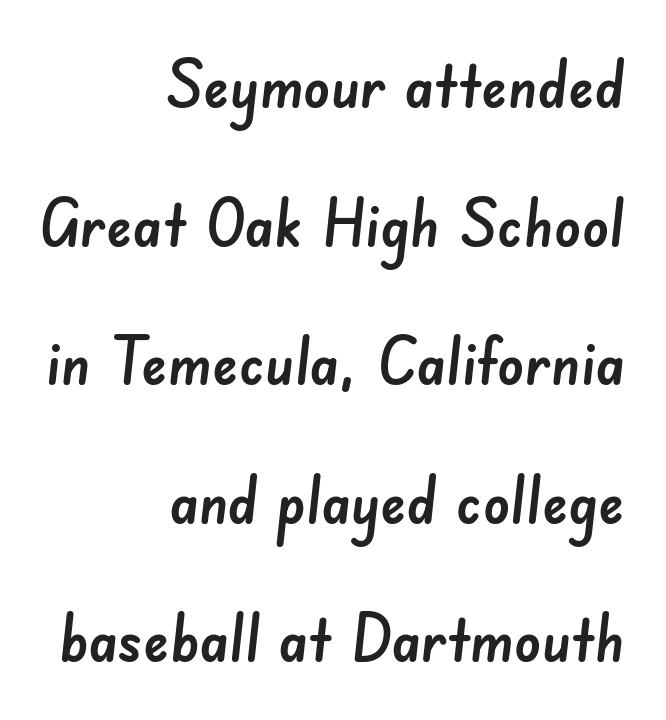
{"serif": "no", "width": "normal", "stroke_contrast": "low", "x_height": "small", "monospaced": "no", "underline": "no", "align": "right", "line_spacing": "loose", "line_spacing_ratio": 2.1, "letter_spacing": "normal", "letter_spacing_em": 0.0, "glyph_px": 66}
